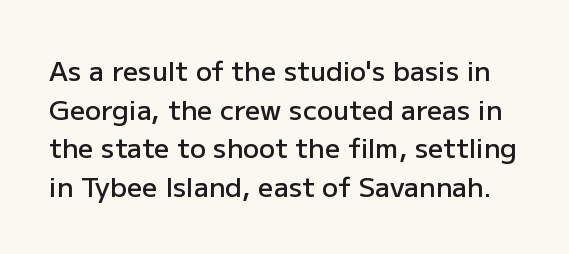
Q: Is the text bold? A: Semi-bold.
Q: Is the text italic (slanted)? A: No, it is upright.
Q: Is the text underlined? A: No.
Q: Is the spacing between letters normal or unusually wide? A: Normal.
Q: Is the spacing between lines tight, normal or loose? A: Normal.
